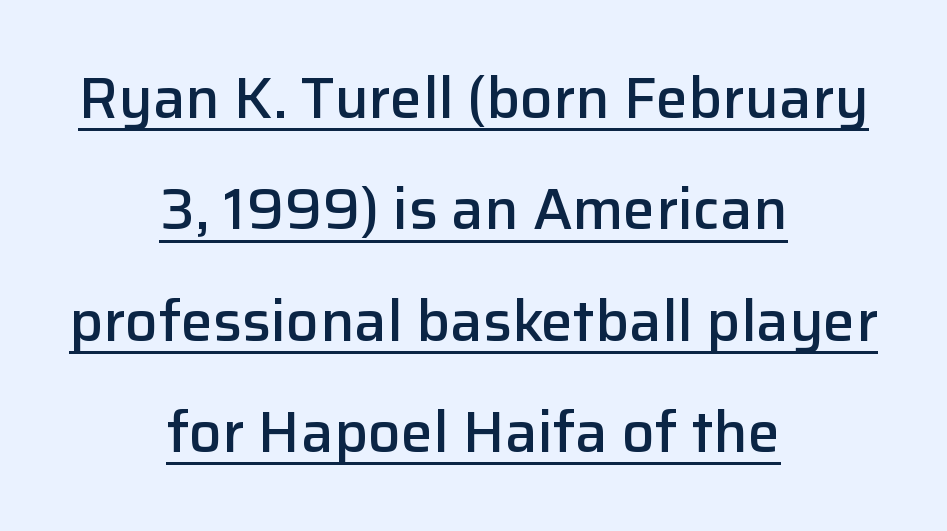
The image shows 58 px semibold sans-serif type, upright; set centered, loose line spacing (1.92x), normal letter spacing, underlined; low stroke contrast and a medium x-height.
